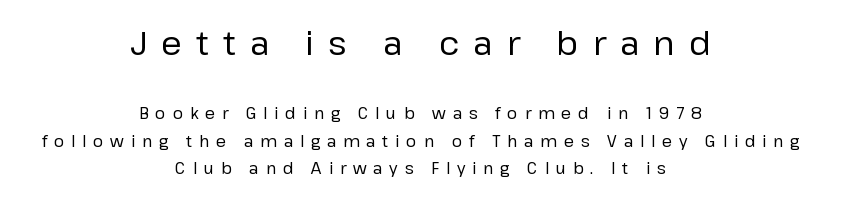
The image shows 33 px regular-weight sans-serif type, upright; set centered, normal line spacing (1.7x), unusually wide letter spacing (+0.43 em), not underlined; the first (top) block is 2.06x larger; low stroke contrast and a medium x-height.
